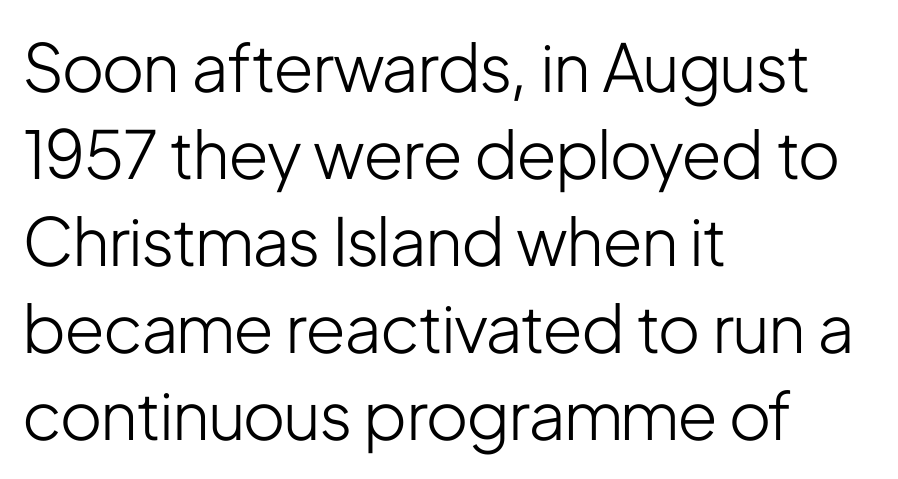
Do the characters align in a grid? No, the font is proportional. The vertical gap from one line to the next is medium. Is this a heavy cut? Hardly; it is regular or lighter. A typesetter would call this zero additional tracking. A typesetter would label this face a sans.
